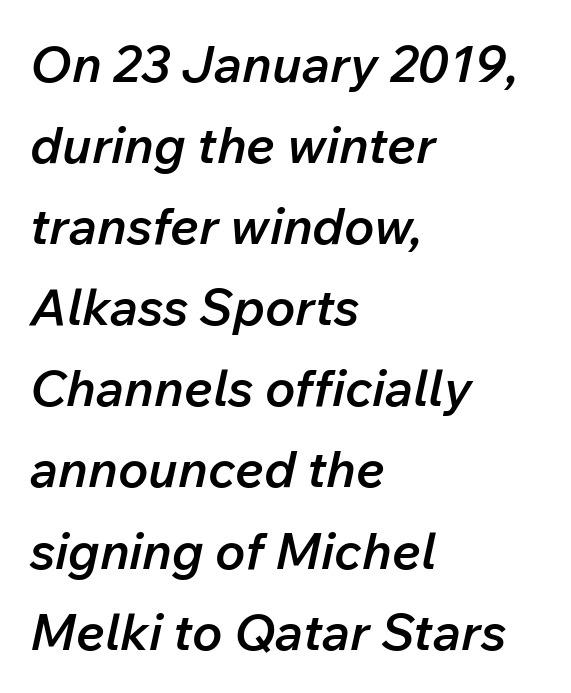
{"italic": "yes", "lean": "right", "slant_degrees": 12, "bold": "semi", "weight": "semibold", "width": "normal", "stroke_contrast": "low", "x_height": "medium", "monospaced": "no", "underline": "no", "align": "left", "line_spacing": "normal", "line_spacing_ratio": 1.59, "letter_spacing": "normal", "letter_spacing_em": 0.0, "glyph_px": 51}
